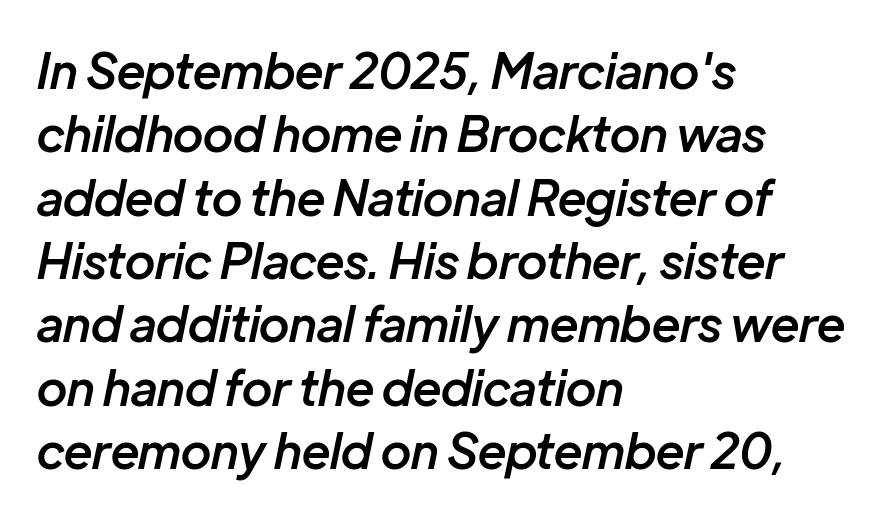
The image shows 48 px semibold type, italic (leaning right); set left-aligned, normal line spacing (1.32x), normal letter spacing, not underlined; low stroke contrast and a medium x-height.
